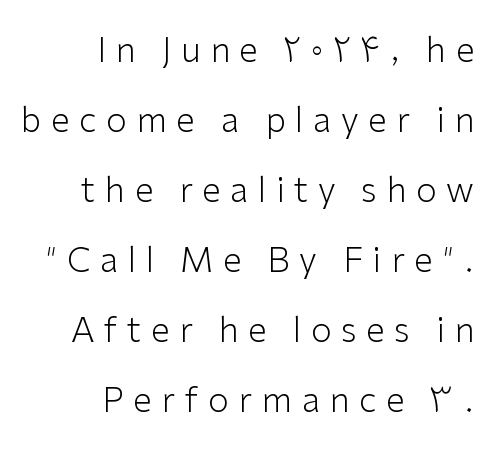
{"serif": "no", "italic": "no", "bold": "no", "weight": "light", "width": "normal", "stroke_contrast": "low", "x_height": "medium", "monospaced": "no", "underline": "no", "align": "right", "line_spacing": "loose", "line_spacing_ratio": 2.06, "letter_spacing": "wide", "letter_spacing_em": 0.28, "glyph_px": 34}
